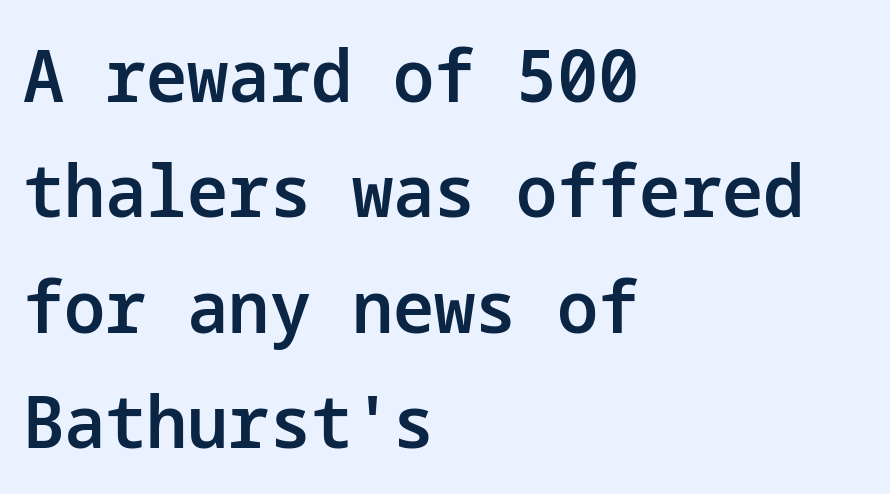
How are the letters spaced? Ordinarily, with no added tracking. A normal amount of white space separates one row of letters from the next. Every row of glyphs begins at an identical x-position on the left. Typographic density is moderately raised because the face is semibold. Every character sits straight up, as roman type does. Look at the bottom of the vertical strokes: they stop flat, with no serifs.
